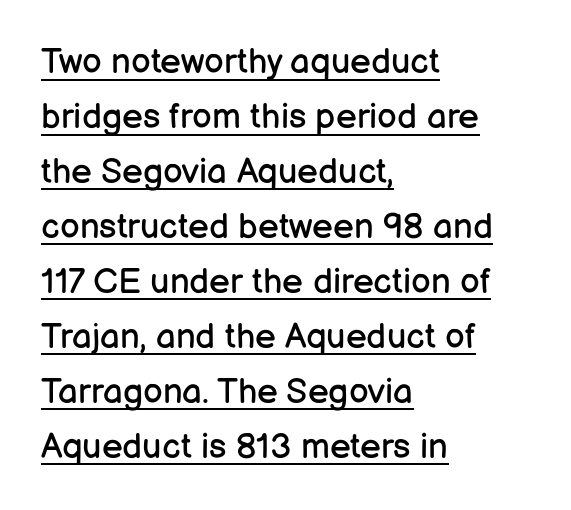
The block of text has a typical density, with ordinary space between rows. A typesetter would call this proportional, since set widths differ per character. The letters sit at their default tracking, neither squeezed nor spread. What kind of face is this? One without serifs — a sans. No letter is thick-stroked: the sample isn't bold.
